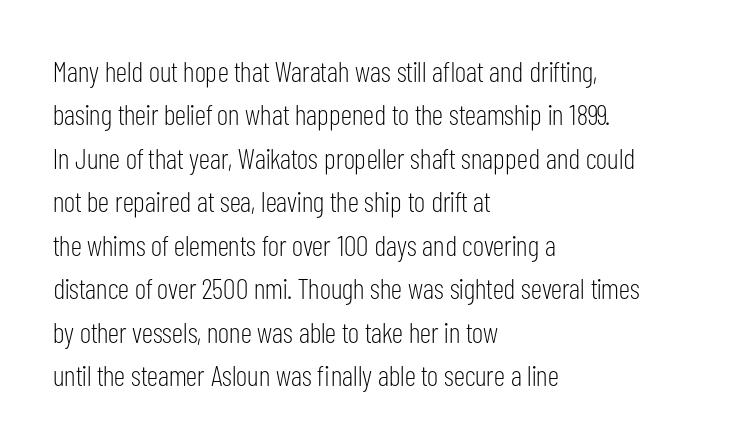
Here the designer chose a conventional face with non-uniform glyph widths. A typesetter would label this face a sans. This sample uses an upright cut, with every glyph sitting square on the baseline. Alignment: flush left. Any mark beneath the type? The region is blank.
